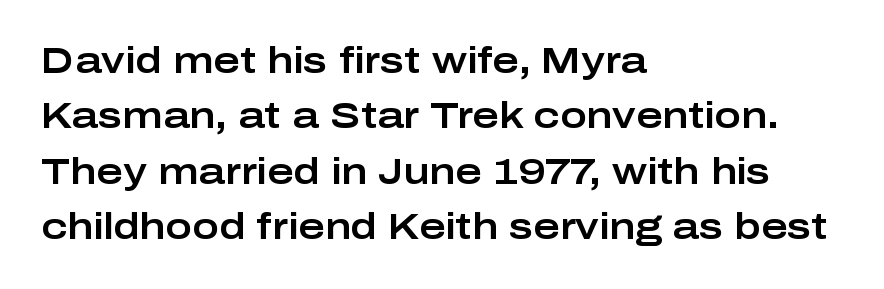
The specimen omits any rule beneath the text block's lines. Which margin do the lines hug? The left one — the right edge is uneven. The rendering uses natural spacing where letterforms have individual widths. How are the letters spaced? Ordinarily, with no added tracking.
